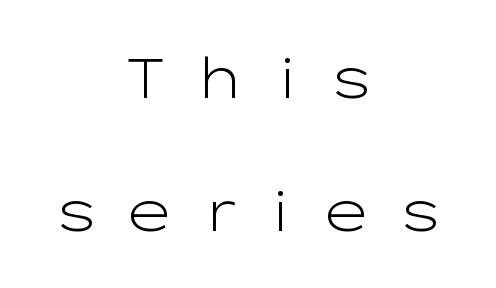
Leading is clearly above the norm, producing a sparse column. The type family on display is of the sans-serif kind. The whitespace from short lines is split evenly between both sides. This rendering widens character spacing well past its baseline value. Notice how the stems are strictly vertical — no italics here. Plain, unruled lines of type.
